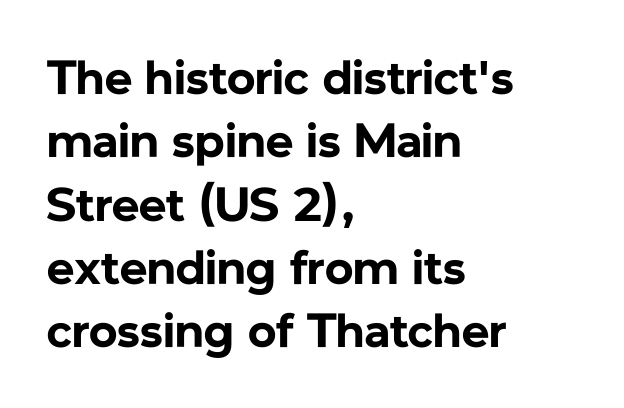
The image shows 48 px bold sans-serif type, upright; set left-aligned, normal line spacing (1.32x), normal letter spacing, not underlined; low stroke contrast and a medium x-height.
